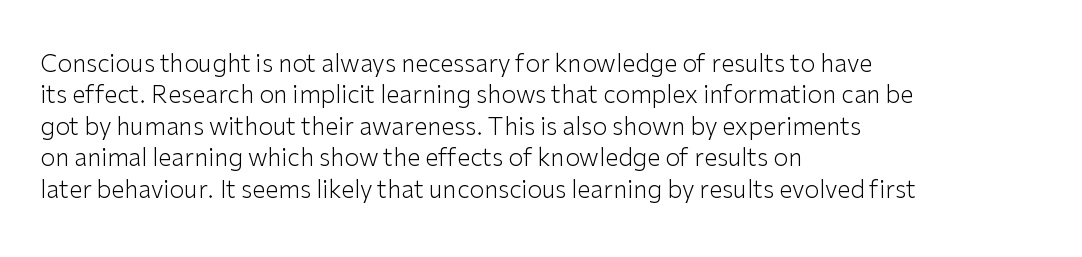
Q: Is the text bold? A: No.
Q: Is the text italic (slanted)? A: No, it is upright.
Q: Is the text underlined? A: No.
Q: How is the paragraph aligned? A: Left-aligned.
Q: Is the spacing between letters normal or unusually wide? A: Normal.
Q: Is the spacing between lines tight, normal or loose? A: Normal.
